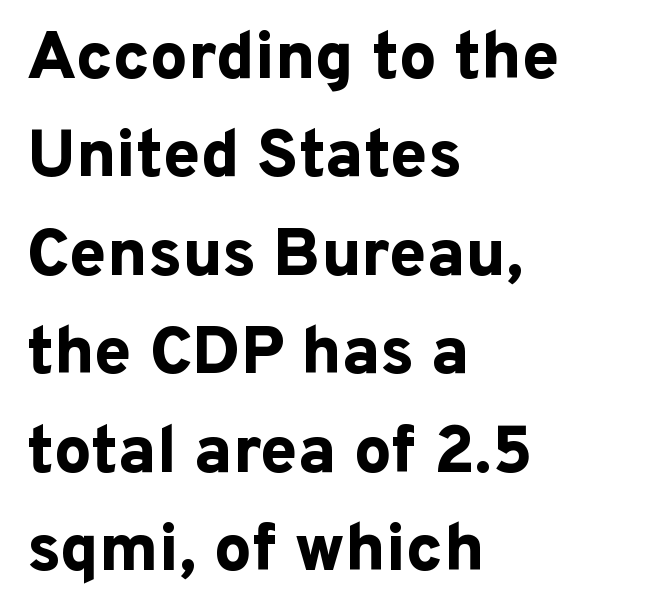
The image shows 67 px bold sans-serif type, upright; set left-aligned, normal line spacing (1.47x), normal letter spacing, not underlined; low stroke contrast and a medium x-height.
